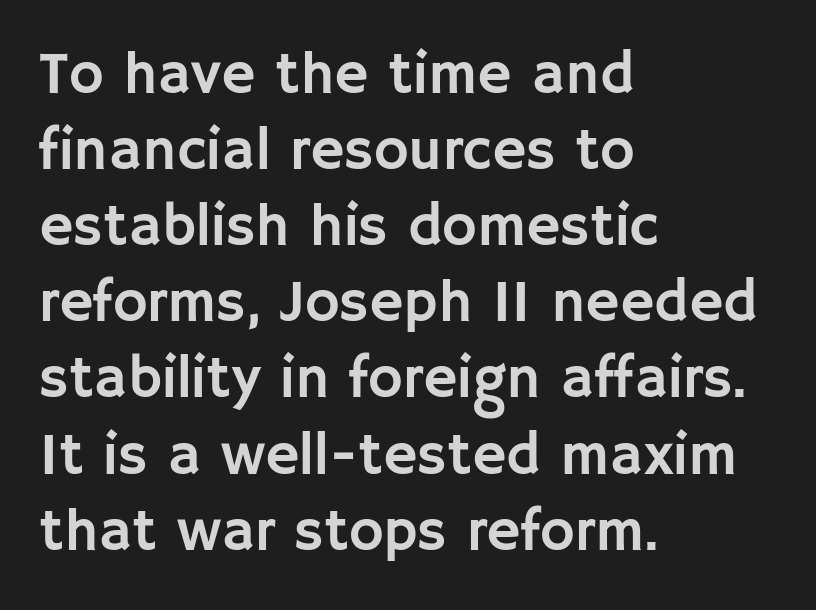
Posture: upright roman. In terms of letterform style, serifs are entirely absent. The passage shown stacks its lines at a standard gap. Character widths vary here, with narrow letters taking less room than wide ones.
